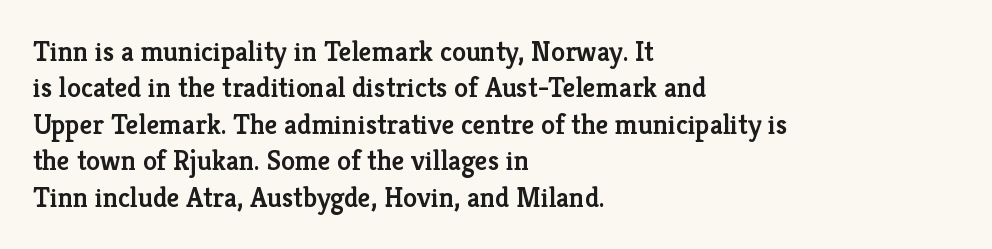
The image shows 28 px semibold serif type, upright; set left-aligned, normal line spacing (1.3x), normal letter spacing, not underlined; low stroke contrast and a medium x-height.
